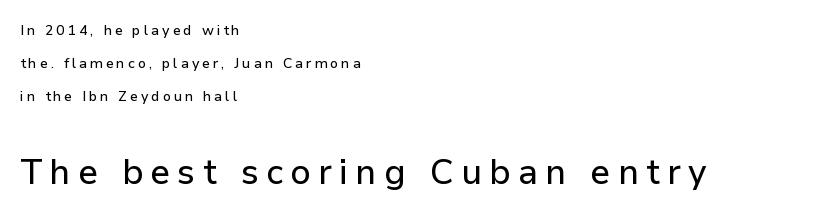
{"serif": "no", "italic": "no", "width": "normal", "stroke_contrast": "low", "x_height": "medium", "monospaced": "no", "underline": "no", "align": "left", "line_spacing": "loose", "line_spacing_ratio": 2.37, "letter_spacing": "wide", "letter_spacing_em": 0.21, "larger_block": "second", "size_ratio": 2.5, "glyph_px": 35}
